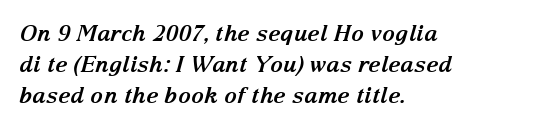
Each line starts at the same left margin while the right side varies. It's the slanting kind of type. Rule under the text: the space is simply empty. The line-height multiplier appears to be the usual default. The type is set solid horizontally, with unmodified tracking. Compared with an ordinary text face, these strokes are far heavier — a full bold.
